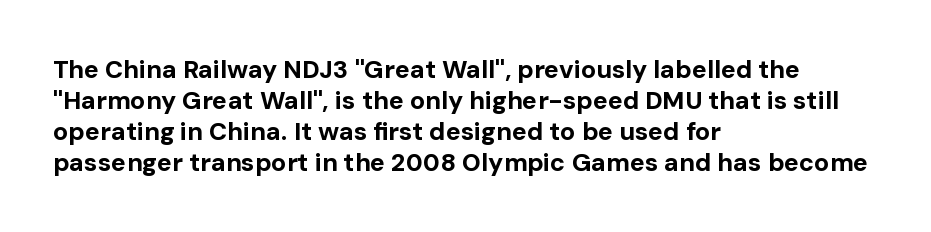
{"italic": "no", "bold": "yes", "underline": "no", "align": "left", "line_spacing_ratio": 1.24, "letter_spacing": "normal", "letter_spacing_em": 0.0, "glyph_px": 25}
